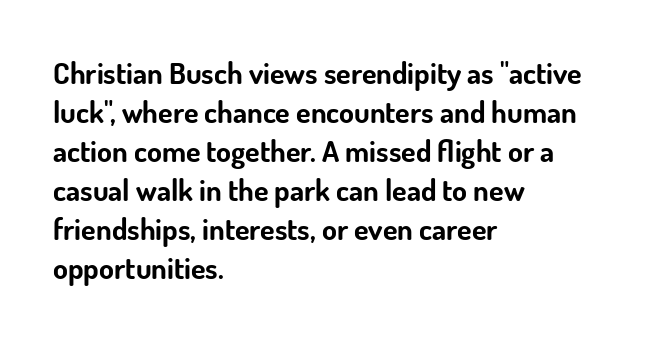
The image shows 30 px bold sans-serif type, upright; set left-aligned, normal line spacing (1.3x), normal letter spacing, not underlined; low stroke contrast and a small x-height.
